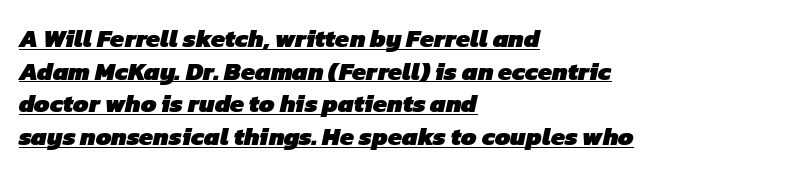
Q: Is the text bold? A: Yes.
Q: Is the text underlined? A: Yes.
Q: How is the paragraph aligned? A: Left-aligned.
Q: Is the spacing between letters normal or unusually wide? A: Normal.
Q: Is the spacing between lines tight, normal or loose? A: Normal.
